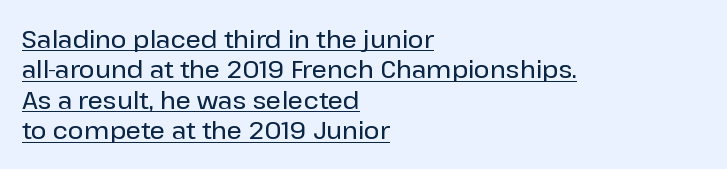
{"italic": "no", "underline": "yes", "align": "left", "line_spacing": "normal", "line_spacing_ratio": 1.27, "letter_spacing": "normal", "letter_spacing_em": 0.0, "glyph_px": 24}
